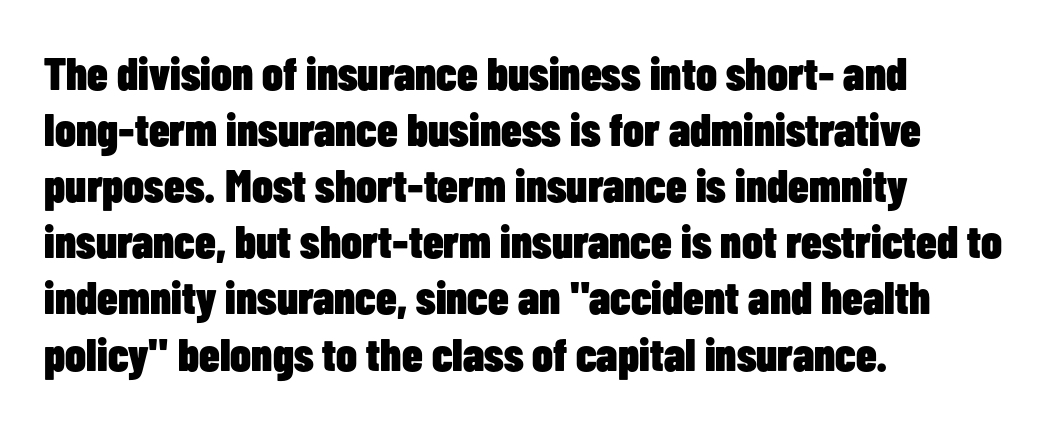
{"serif": "no", "italic": "no", "bold": "yes", "weight": "heavy", "width": "condensed", "stroke_contrast": "low", "x_height": "medium", "monospaced": "no", "underline": "no", "align": "left", "line_spacing_ratio": 1.22, "letter_spacing": "normal", "letter_spacing_em": 0.0, "glyph_px": 46}
